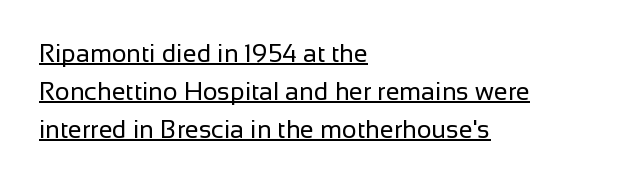
Vertical stems look standard width or narrower in stroke. Every word sits above its own underline. The letters sit at their default tracking, neither squeezed nor spread. Do the letters lean? They stand straight.
